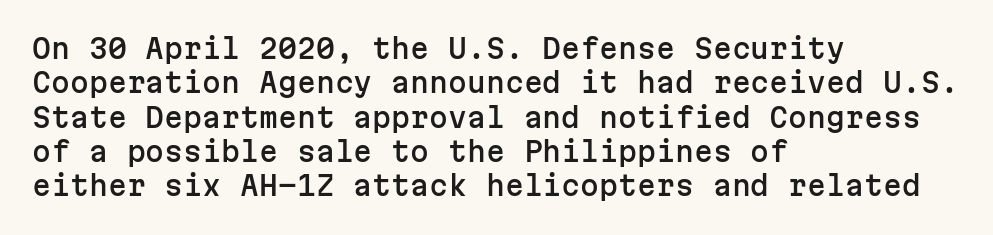
Q: Is the text italic (slanted)? A: No, it is upright.
Q: Is the text underlined? A: No.
Q: How is the paragraph aligned? A: Left-aligned.
Q: Is the spacing between letters normal or unusually wide? A: Normal.
Q: Is the spacing between lines tight, normal or loose? A: Normal.
